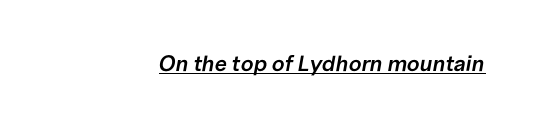
The face used here is a semibold: visibly heavier than regular, lighter than bold. A flush-right, rag-left setting is used for this passage. Is the letter spacing exaggerated? No — it looks like the ordinary default. The rendering uses the underline text-decoration. Every character sits at an angle, as italics do.
